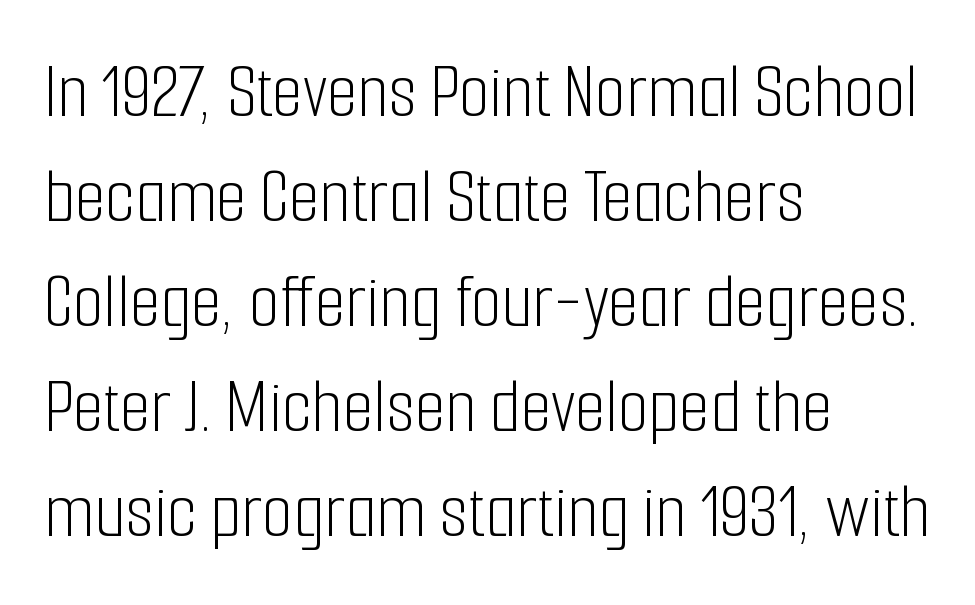
{"serif": "no", "italic": "no", "bold": "no", "weight": "light", "width": "condensed", "stroke_contrast": "low", "x_height": "medium", "monospaced": "no", "underline": "no", "align": "left", "line_spacing": "normal", "line_spacing_ratio": 1.33, "letter_spacing": "normal", "letter_spacing_em": 0.0, "glyph_px": 79}
